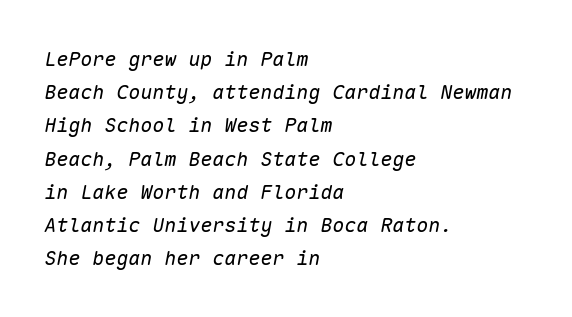
Ink coverage per letter is moderate at most. The passage shown has conventional tracking throughout. Whoever set this chose a conventional vertical rhythm. Quick note: italic. Horizontal alignment here is leftward, the default for most running prose. A clean baseline with only descenders dipping below it.
